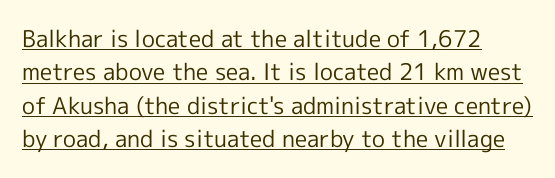
{"italic": "no", "bold": "no", "underline": "yes", "align": "left", "line_spacing": "normal", "line_spacing_ratio": 1.45, "letter_spacing": "normal", "letter_spacing_em": 0.0, "glyph_px": 23}
